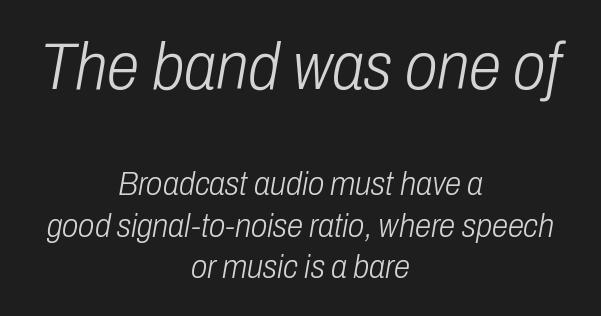
{"italic": "yes", "lean": "right", "slant_degrees": 10, "bold": "no", "weight": "light", "width": "condensed", "stroke_contrast": "low", "x_height": "medium", "monospaced": "no", "underline": "no", "align": "center", "line_spacing": "normal", "line_spacing_ratio": 1.25, "letter_spacing": "normal", "letter_spacing_em": 0.0, "larger_block": "first", "size_ratio": 2.0, "glyph_px": 66}
